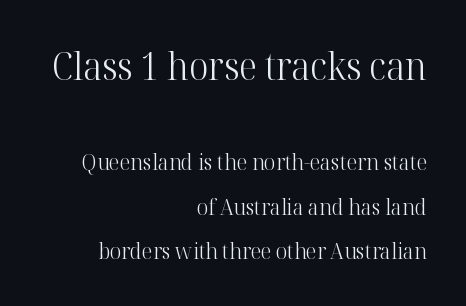
{"serif": "yes", "italic": "no", "bold": "no", "weight": "light", "width": "normal", "stroke_contrast": "high", "x_height": "medium", "monospaced": "no", "underline": "no", "align": "right", "line_spacing": "loose", "line_spacing_ratio": 2.02, "letter_spacing": "normal", "letter_spacing_em": 0.0, "larger_block": "first", "size_ratio": 1.73, "glyph_px": 38}
